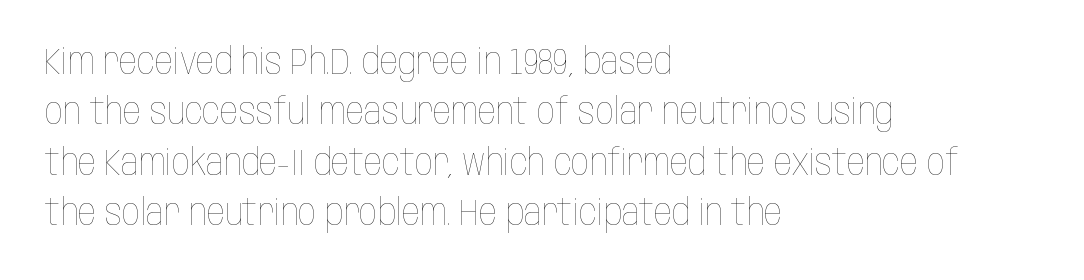
The image shows 36 px thin, condensed type, upright; set left-aligned, normal line spacing (1.4x), normal letter spacing, not underlined; low stroke contrast and a large x-height.
